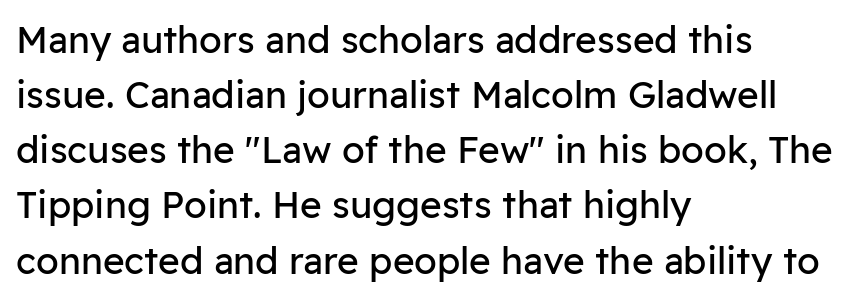
{"serif": "no", "italic": "no", "bold": "no", "weight": "regular", "width": "normal", "stroke_contrast": "low", "x_height": "medium", "monospaced": "no", "underline": "no", "align": "left", "line_spacing": "normal", "line_spacing_ratio": 1.49, "letter_spacing": "normal", "letter_spacing_em": 0.0, "glyph_px": 37}
